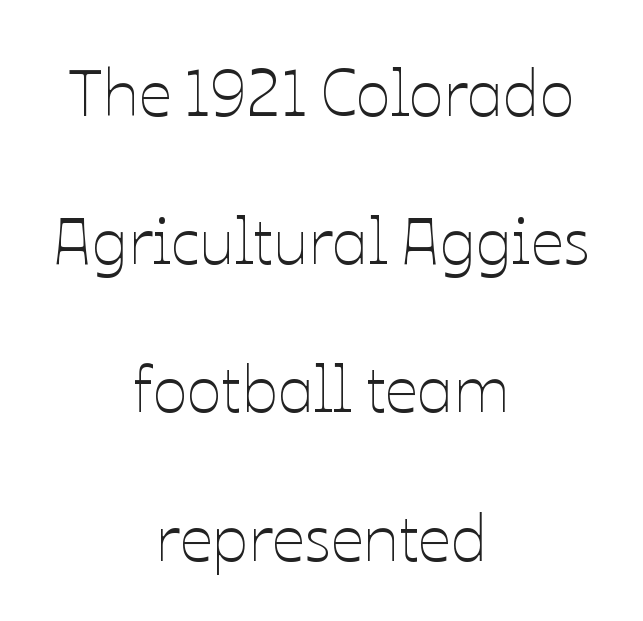
Where is the straight margin? There isn't one; the lines are centered. Each letter keeps its own natural width here, so spacing adapts to shape. Posture: straight, roman, zero tilt. These lines stand farther apart than default settings would place them. Here the glyphs are tracked normally, forming tight word shapes. Words float on clear page, feet unadorned.
